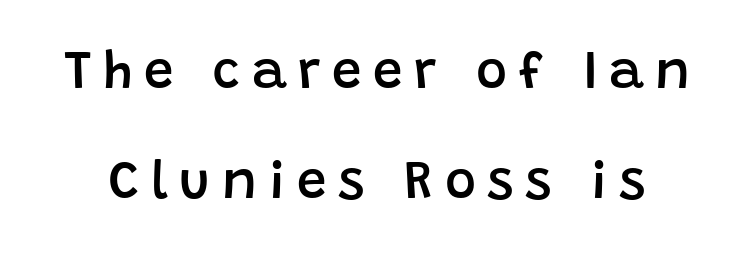
Q: Is the text bold? A: Semi-bold.
Q: Is the text italic (slanted)? A: No, it is upright.
Q: Is the typeface a serif or a sans-serif typeface? A: Sans-serif.
Q: Is the text underlined? A: No.
Q: Is the spacing between letters normal or unusually wide? A: Unusually wide.
Q: Is the spacing between lines tight, normal or loose? A: Loose.
Q: Width (condensed, normal, or wide)? A: Normal.
Q: Stroke contrast? A: Low.
Q: x-height? A: Large.
Q: Monospaced? A: No.
